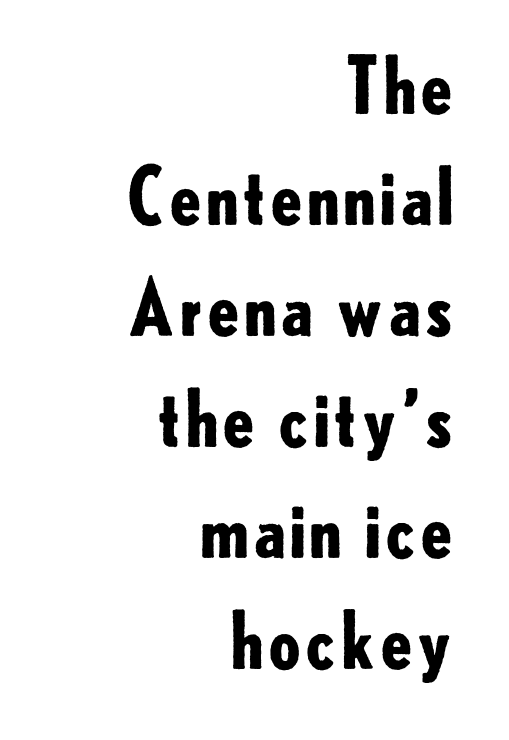
{"serif": "no", "italic": "no", "bold": "yes", "weight": "bold", "width": "normal", "stroke_contrast": "low", "x_height": "small", "monospaced": "no", "underline": "no", "align": "right", "line_spacing": "normal", "line_spacing_ratio": 1.46, "letter_spacing": "normal", "letter_spacing_em": 0.0, "glyph_px": 76}
